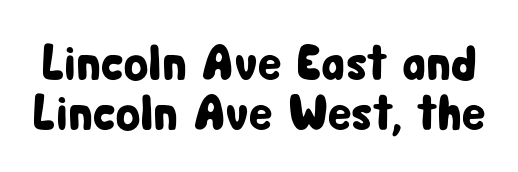
Q: Is the text italic (slanted)? A: No, it is upright.
Q: Is the typeface a serif or a sans-serif typeface? A: Sans-serif.
Q: Is the text underlined? A: No.
Q: Is the spacing between letters normal or unusually wide? A: Normal.
Q: Is the spacing between lines tight, normal or loose? A: Tight.
Q: Width (condensed, normal, or wide)? A: Condensed.
Q: Stroke contrast? A: Low.
Q: x-height? A: Medium.
Q: Monospaced? A: No.
